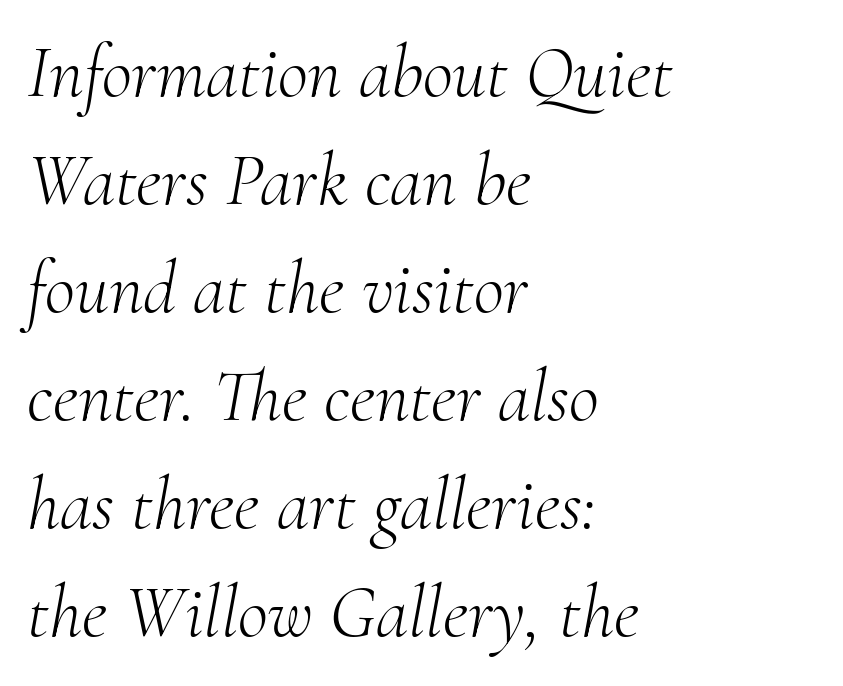
Q: Is the text bold? A: No.
Q: Is the text italic (slanted)? A: Yes, it leans right by about 10 degrees.
Q: Is the typeface a serif or a sans-serif typeface? A: Serif.
Q: Is the text underlined? A: No.
Q: How is the paragraph aligned? A: Left-aligned.
Q: Is the spacing between letters normal or unusually wide? A: Normal.
Q: Is the spacing between lines tight, normal or loose? A: Normal.
Q: Width (condensed, normal, or wide)? A: Normal.
Q: Stroke contrast? A: Medium.
Q: x-height? A: Small.
Q: Monospaced? A: No.
